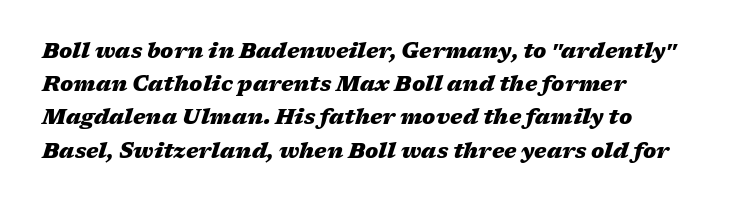
Q: Is the text bold? A: Yes.
Q: Is the text italic (slanted)? A: Yes, it leans right by about 17 degrees.
Q: Is the text underlined? A: No.
Q: How is the paragraph aligned? A: Left-aligned.
Q: Is the spacing between letters normal or unusually wide? A: Normal.
Q: Is the spacing between lines tight, normal or loose? A: Normal.
